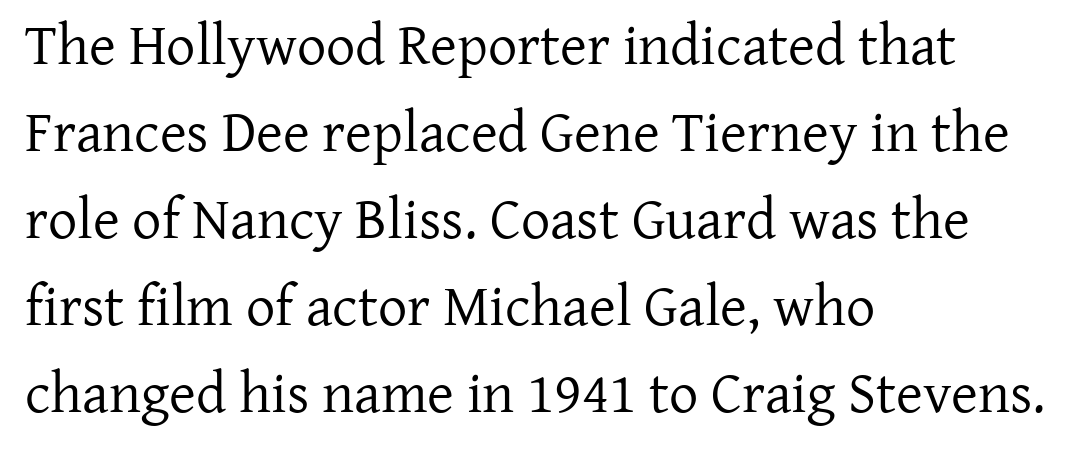
The type sits square on the baseline with zero lean. The line-height multiplier appears to be the usual default. Nothing heavy about these letters — not bold at all. Is this a fixed-width face? No — the glyphs have proportional, varying widths.
